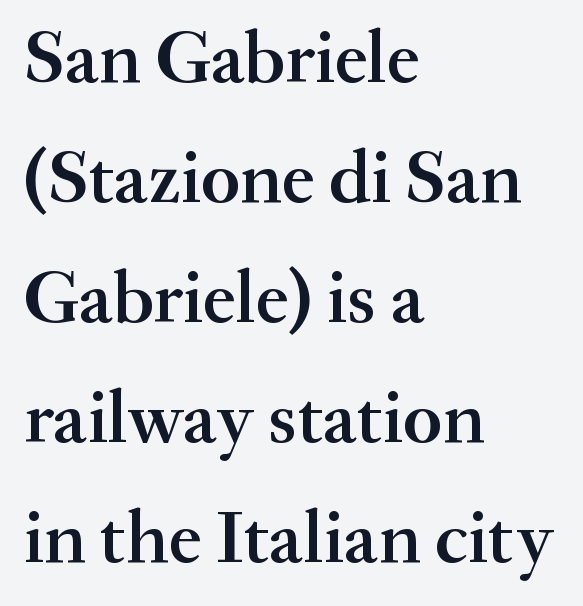
Q: Is the text bold? A: Semi-bold.
Q: Is the text italic (slanted)? A: No, it is upright.
Q: Is the typeface a serif or a sans-serif typeface? A: Serif.
Q: Is the text underlined? A: No.
Q: How is the paragraph aligned? A: Left-aligned.
Q: Is the spacing between letters normal or unusually wide? A: Normal.
Q: Is the spacing between lines tight, normal or loose? A: Normal.
Q: Width (condensed, normal, or wide)? A: Normal.
Q: Stroke contrast? A: Medium.
Q: x-height? A: Small.
Q: Monospaced? A: No.
